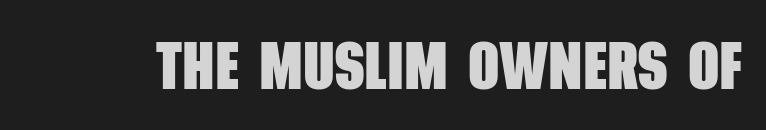
Here the glyphs are tracked normally, forming tight word shapes. No feet cap the strokes, marking this as sans-serif type. What weight is shown? A full bold with thick strokes. Descenders are the only things crossing below the line. This sample has the flowing, uneven cadence of proportional lettering.
